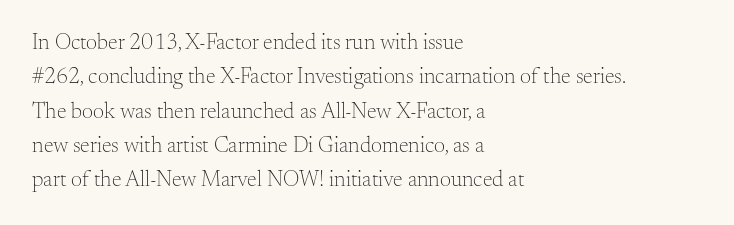
{"italic": "no", "bold": "no", "underline": "no", "align": "left", "line_spacing": "normal", "line_spacing_ratio": 1.56, "letter_spacing": "normal", "letter_spacing_em": 0.0, "glyph_px": 22}
